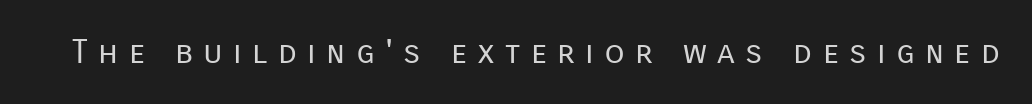
{"serif": "no", "italic": "no", "bold": "no", "weight": "regular", "width": "normal", "stroke_contrast": "low", "x_height": "medium", "monospaced": "no", "underline": "no", "letter_spacing": "wide", "letter_spacing_em": 0.31, "glyph_px": 33}
